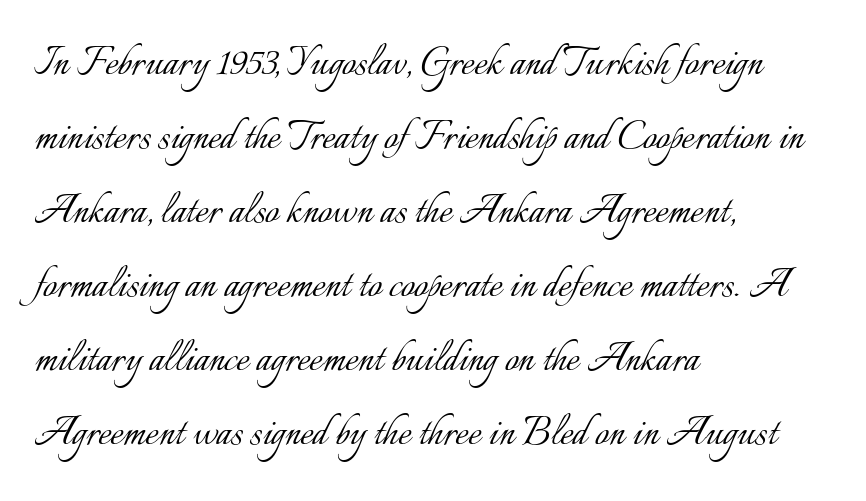
Q: Is the text bold? A: No.
Q: Is the text italic (slanted)? A: Yes.
Q: Is the text underlined? A: No.
Q: How is the paragraph aligned? A: Left-aligned.
Q: Is the spacing between letters normal or unusually wide? A: Normal.
Q: Is the spacing between lines tight, normal or loose? A: Normal.
Q: Width (condensed, normal, or wide)? A: Normal.
Q: Stroke contrast? A: Low.
Q: x-height? A: Small.
Q: Monospaced? A: No.
